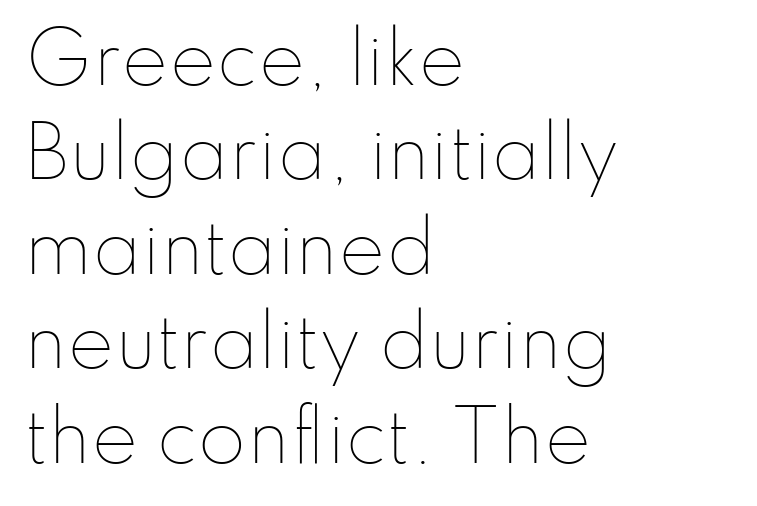
Visually the block forms a straight wall on the left and a jagged coastline on the right. The passage shown is typed in a proportional face where columns would drift. No extra ink here — the face is not bold. The baseline area is clear. Each new line begins a customary step beneath the previous one.
